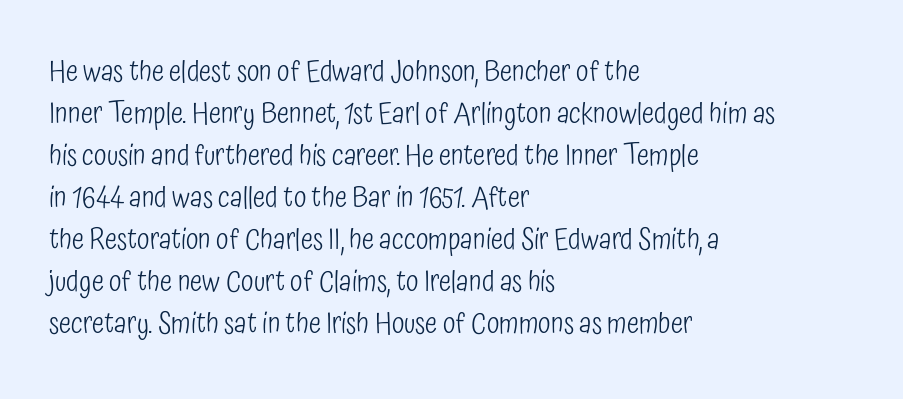
The image shows 29 px light, condensed sans-serif type, upright; set left-aligned, normal line spacing (1.45x), normal letter spacing, not underlined; low stroke contrast and a medium x-height.
